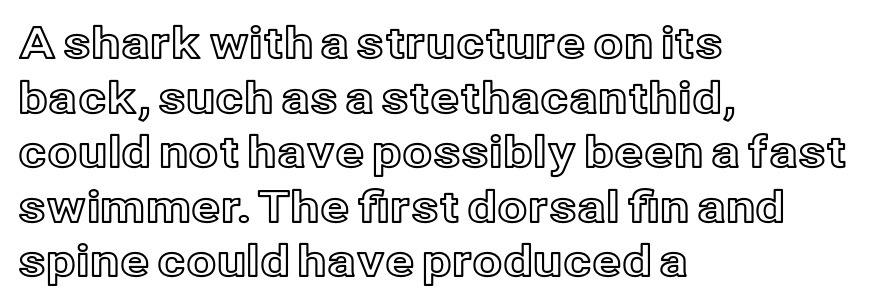
Q: Is the text italic (slanted)? A: No, it is upright.
Q: Is the text underlined? A: No.
Q: How is the paragraph aligned? A: Left-aligned.
Q: Is the spacing between letters normal or unusually wide? A: Normal.
Q: Is the spacing between lines tight, normal or loose? A: Normal.
Q: Width (condensed, normal, or wide)? A: Normal.
Q: x-height? A: Medium.
Q: Monospaced? A: No.
